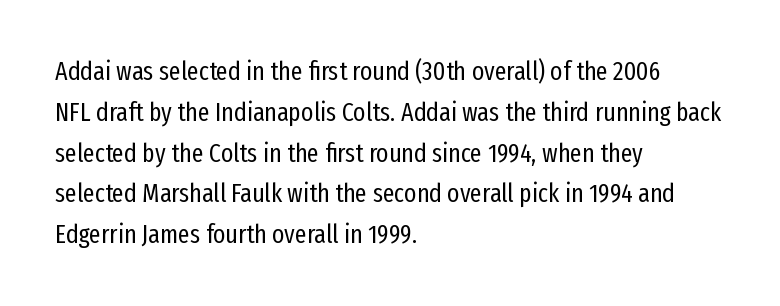
The image shows 26 px text type, upright; set left-aligned, normal line spacing (1.57x), normal letter spacing, not underlined.
